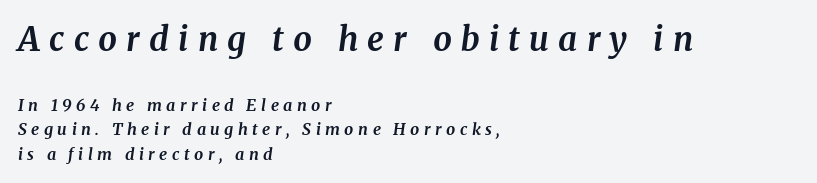
The image shows 33 px bold serif type, italic (leaning right); set left-aligned, normal line spacing (1.53x), unusually wide letter spacing (+0.28 em), not underlined; the first (top) block is 2.06x larger; medium stroke contrast and a medium x-height.
